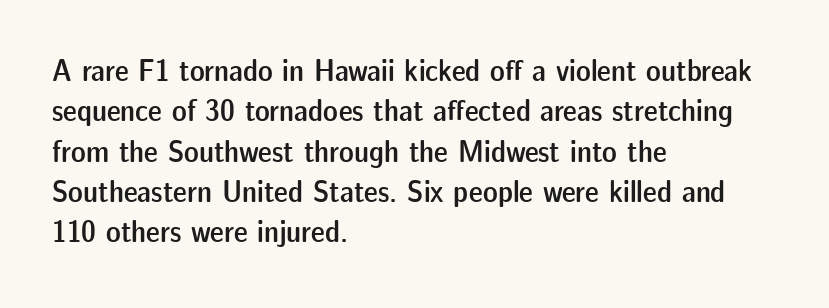
The image shows 31 px semibold sans-serif type, upright; set left-aligned, normal line spacing (1.3x), normal letter spacing, not underlined; low stroke contrast and a medium x-height.
